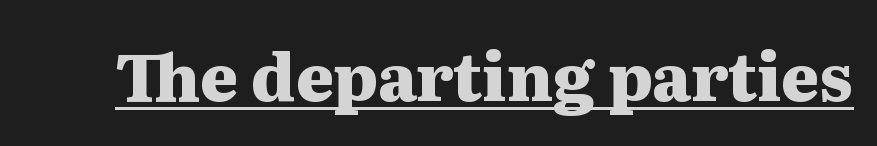
The font's upright variant was chosen for this text. Serifs: yes, visible at the terminals of the letterforms. The letters advance in unequal steps, a hallmark of proportional type. Compared with typical body copy, the letter spacing here is the same. These lines carry a lot of weight — the face is fully bold. Check the space under the baseline: a stroke is drawn there.
